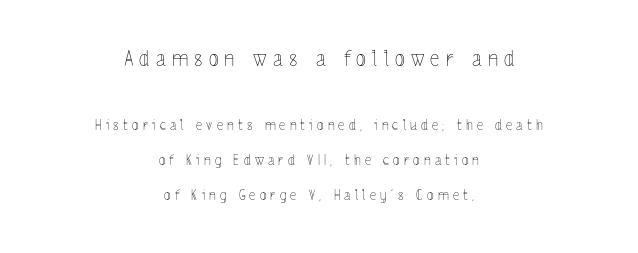
{"italic": "no", "bold": "no", "underline": "no", "align": "center", "line_spacing": "loose", "line_spacing_ratio": 2.5, "letter_spacing": "wide", "letter_spacing_em": 0.29, "larger_block": "first", "size_ratio": 1.5, "glyph_px": 21}
